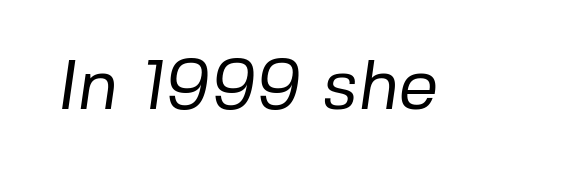
The image shows 71 px regular-weight sans-serif type; set normal letter spacing, not underlined; low stroke contrast and a medium x-height.
